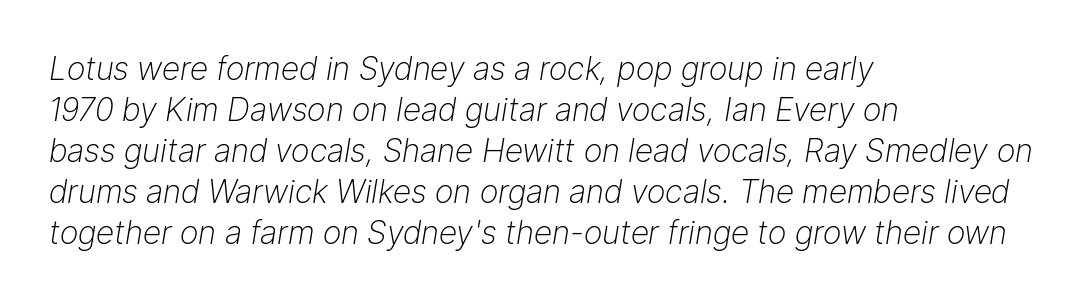
Q: Is the text bold? A: No.
Q: Is the text italic (slanted)? A: Yes, it leans right by about 9 degrees.
Q: Is the text underlined? A: No.
Q: How is the paragraph aligned? A: Left-aligned.
Q: Is the spacing between letters normal or unusually wide? A: Normal.
Q: Is the spacing between lines tight, normal or loose? A: Normal.
Q: Width (condensed, normal, or wide)? A: Normal.
Q: Stroke contrast? A: Low.
Q: x-height? A: Medium.
Q: Monospaced? A: No.
